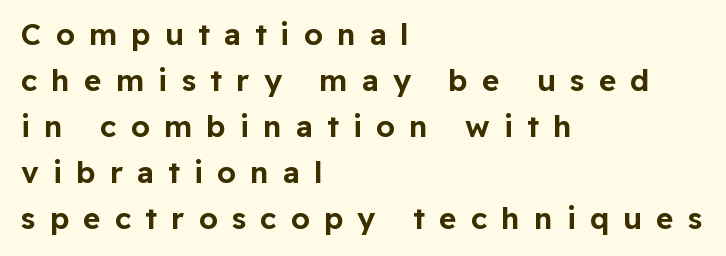
It's the straight-up-and-down kind of type. Regarding leading, the lines here are spaced in the standard way. How are the letters spaced? Widely, with obvious added tracking. Letters rest on an invisible, unmarked baseline.
